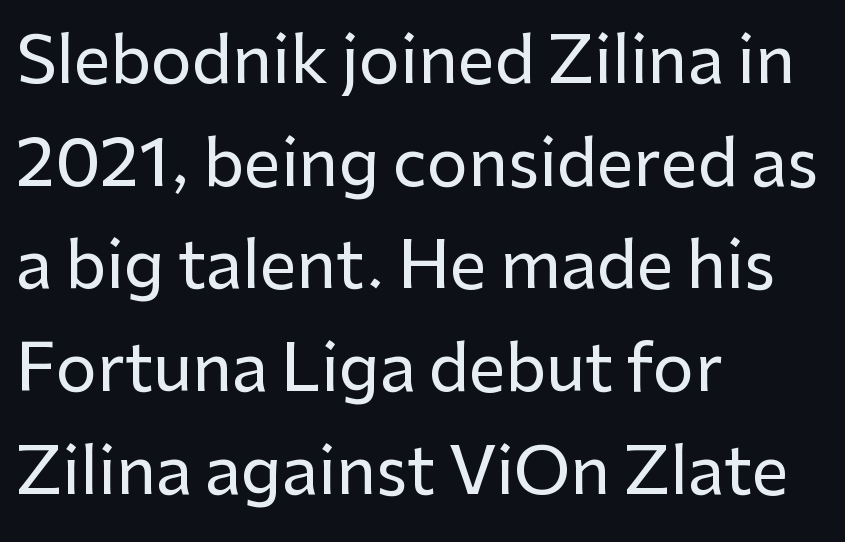
The image shows 65 px sans-serif type, upright; set left-aligned, normal line spacing (1.58x), normal letter spacing, not underlined; low stroke contrast and a medium x-height.
